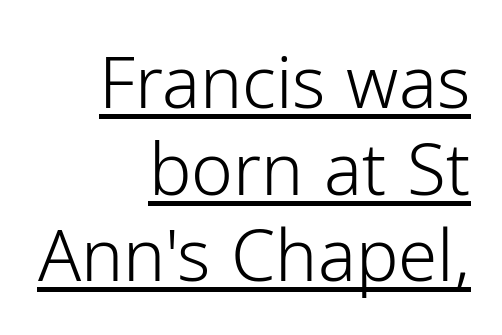
{"serif": "no", "italic": "no", "bold": "no", "weight": "light", "width": "normal", "stroke_contrast": "low", "x_height": "medium", "monospaced": "no", "underline": "yes", "align": "right", "line_spacing_ratio": 1.22, "letter_spacing": "normal", "letter_spacing_em": 0.0, "glyph_px": 71}
